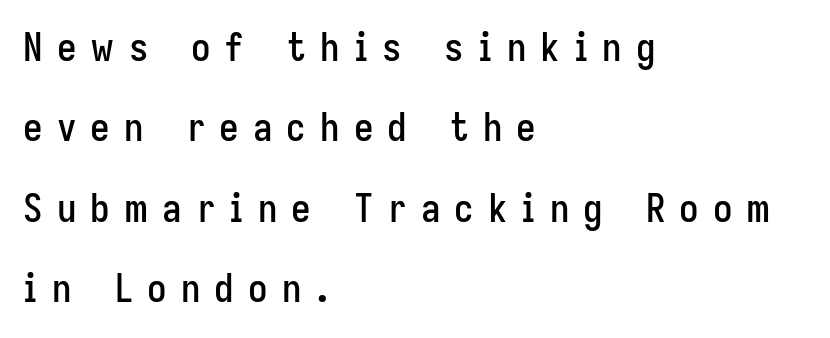
Each row of text sits above clean, open space. The passage shown is typed in a proportional face where columns would drift. Characters remain perfectly vertical along every line. The gaps between neighbouring characters are conspicuously large. Type style note: lacks serifs. The lines are quadded left.
